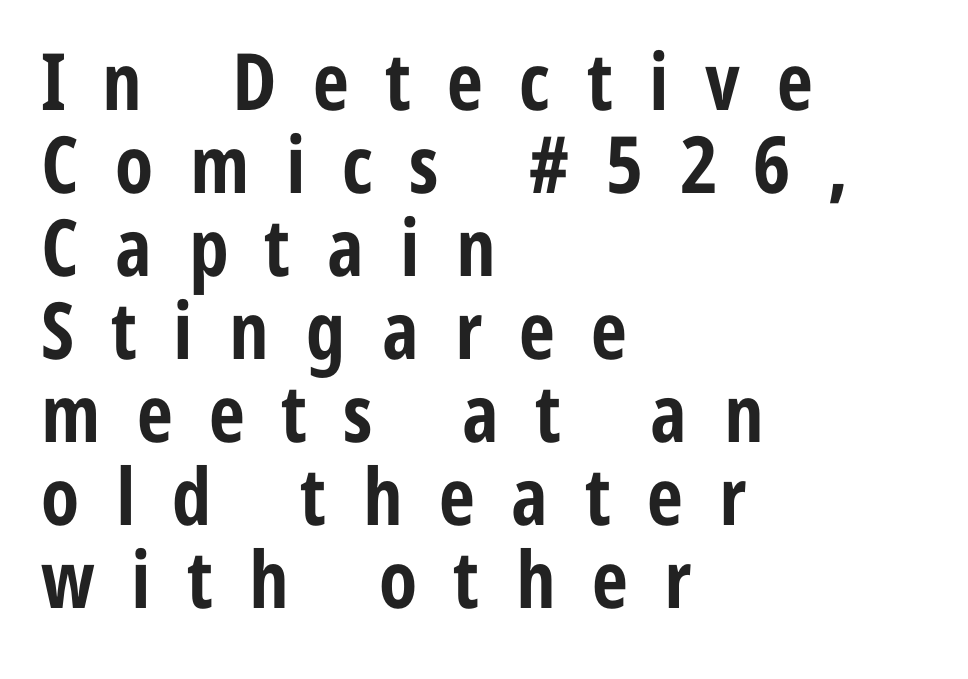
Q: Is the text bold? A: Yes.
Q: Is the text italic (slanted)? A: No, it is upright.
Q: Is the typeface a serif or a sans-serif typeface? A: Sans-serif.
Q: Is the text underlined? A: No.
Q: How is the paragraph aligned? A: Left-aligned.
Q: Is the spacing between letters normal or unusually wide? A: Unusually wide.
Q: Is the spacing between lines tight, normal or loose? A: Tight.
Q: Width (condensed, normal, or wide)? A: Condensed.
Q: Stroke contrast? A: Low.
Q: x-height? A: Medium.
Q: Monospaced? A: No.
